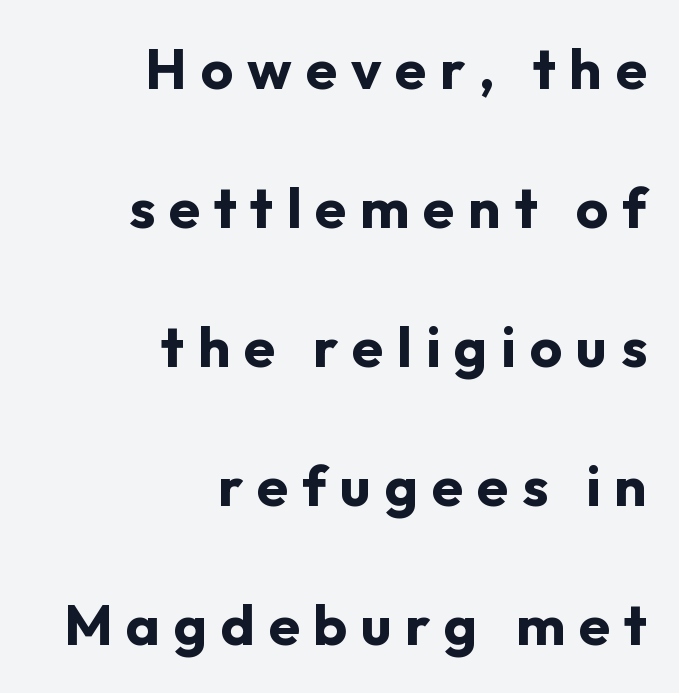
Q: Is the text bold? A: Yes.
Q: Is the text italic (slanted)? A: No, it is upright.
Q: Is the typeface a serif or a sans-serif typeface? A: Sans-serif.
Q: Is the text underlined? A: No.
Q: How is the paragraph aligned? A: Right-aligned.
Q: Is the spacing between letters normal or unusually wide? A: Unusually wide.
Q: Is the spacing between lines tight, normal or loose? A: Loose.
Q: Width (condensed, normal, or wide)? A: Normal.
Q: Stroke contrast? A: Low.
Q: x-height? A: Medium.
Q: Monospaced? A: No.
